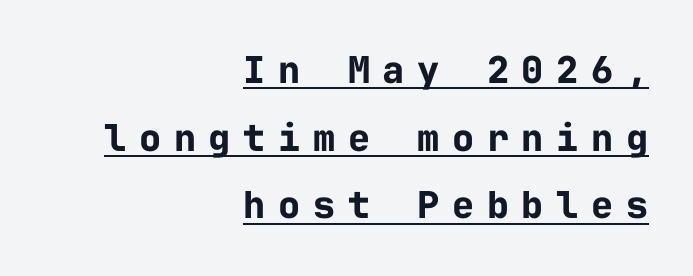
Q: Is the text bold? A: Yes.
Q: Is the text italic (slanted)? A: No, it is upright.
Q: Is the typeface a serif or a sans-serif typeface? A: Sans-serif.
Q: Is the text underlined? A: Yes.
Q: How is the paragraph aligned? A: Right-aligned.
Q: Is the spacing between letters normal or unusually wide? A: Unusually wide.
Q: Width (condensed, normal, or wide)? A: Normal.
Q: Stroke contrast? A: Low.
Q: x-height? A: Medium.
Q: Monospaced? A: Yes.
